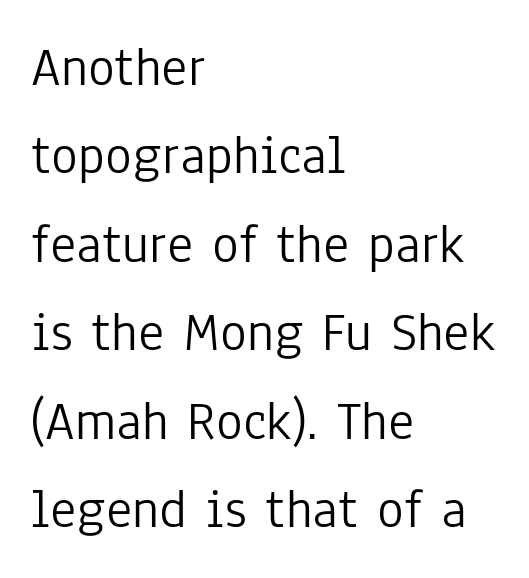
The image shows 56 px light, condensed sans-serif type, upright; set left-aligned, normal line spacing (1.58x), normal letter spacing, not underlined; low stroke contrast and a medium x-height.
